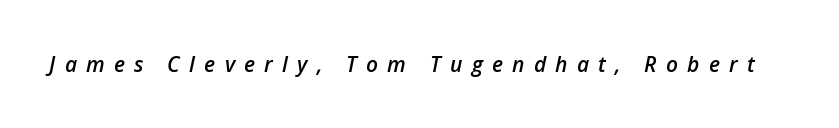
{"italic": "yes", "lean": "right", "slant_degrees": 12, "bold": "semi", "underline": "no", "letter_spacing": "wide", "letter_spacing_em": 0.44, "glyph_px": 21}
